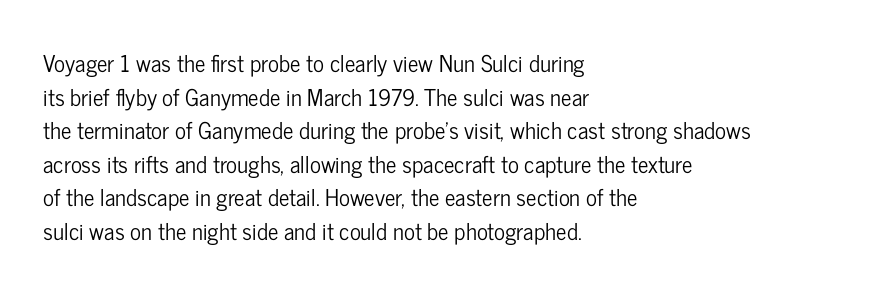
{"italic": "no", "underline": "no", "align": "left", "line_spacing": "normal", "line_spacing_ratio": 1.46, "letter_spacing": "normal", "letter_spacing_em": 0.0, "glyph_px": 23}
